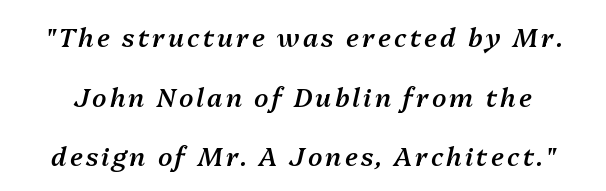
Beneath every word, the page is bare. Compared with an ordinary text face, these strokes are moderately heavier — a semibold. Honestly, the rows look like they've been pulled way apart. Rendered with sloped, italic letterforms.
